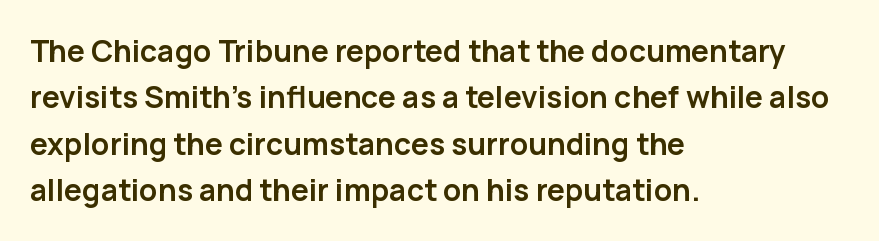
The image shows 30 px semibold sans-serif type, upright; set left-aligned, normal line spacing (1.55x), normal letter spacing, not underlined; low stroke contrast and a medium x-height.
